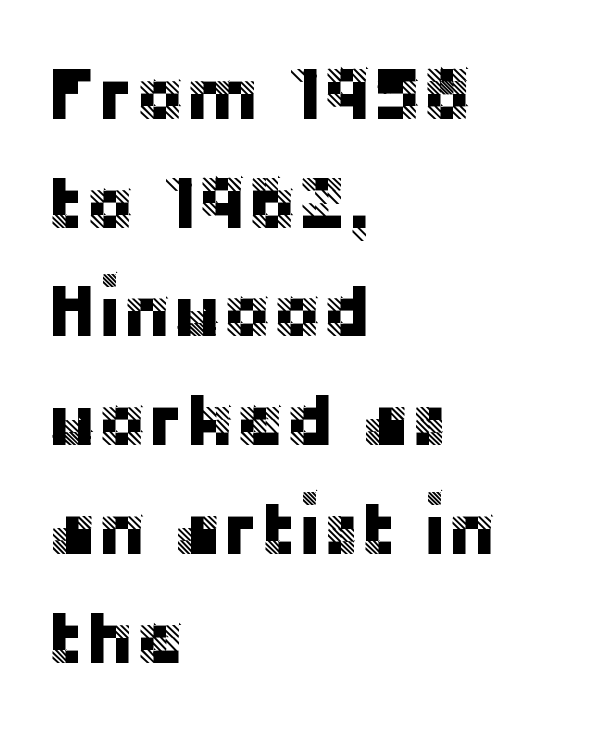
{"serif": "no", "italic": "no", "width": "normal", "stroke_contrast": "low", "x_height": "large", "monospaced": "no", "underline": "no", "align": "left", "line_spacing": "normal", "line_spacing_ratio": 1.45, "letter_spacing": "normal", "letter_spacing_em": 0.0, "glyph_px": 75}
